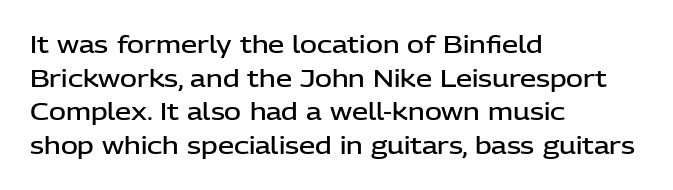
Q: Is the text bold? A: Semi-bold.
Q: Is the text italic (slanted)? A: No, it is upright.
Q: Is the text underlined? A: No.
Q: How is the paragraph aligned? A: Left-aligned.
Q: Is the spacing between letters normal or unusually wide? A: Normal.
Q: Is the spacing between lines tight, normal or loose? A: Normal.
